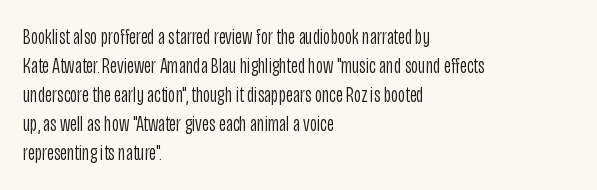
Q: Is the text bold? A: No.
Q: Is the text italic (slanted)? A: No, it is upright.
Q: Is the text underlined? A: No.
Q: How is the paragraph aligned? A: Left-aligned.
Q: Is the spacing between letters normal or unusually wide? A: Normal.
Q: Is the spacing between lines tight, normal or loose? A: Normal.
